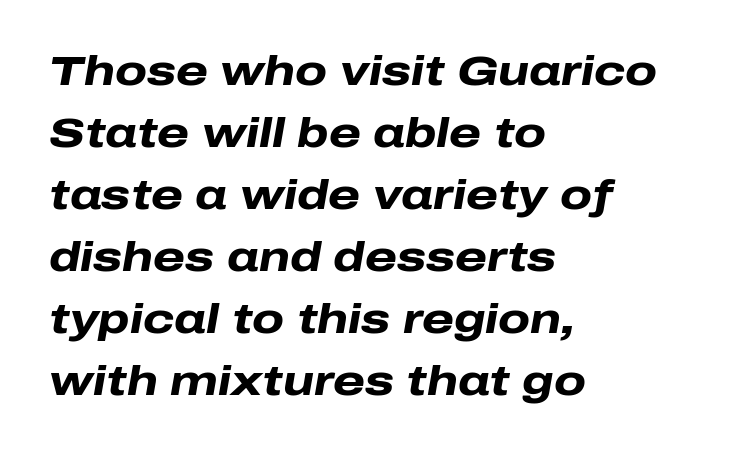
The image shows 41 px heavy, wide type, italic (leaning right); set left-aligned, normal line spacing (1.51x), normal letter spacing, not underlined; low stroke contrast and a medium x-height.
